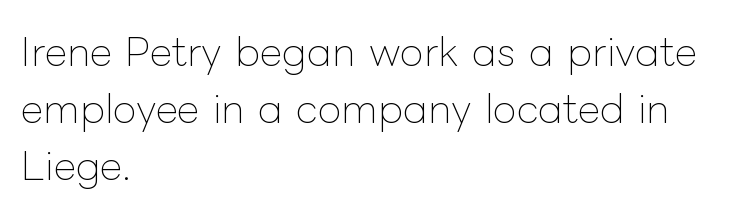
Q: Is the text bold? A: No.
Q: Is the text italic (slanted)? A: No, it is upright.
Q: Is the text underlined? A: No.
Q: How is the paragraph aligned? A: Left-aligned.
Q: Is the spacing between letters normal or unusually wide? A: Normal.
Q: Is the spacing between lines tight, normal or loose? A: Normal.
Q: Width (condensed, normal, or wide)? A: Normal.
Q: Stroke contrast? A: Low.
Q: x-height? A: Medium.
Q: Monospaced? A: No.
